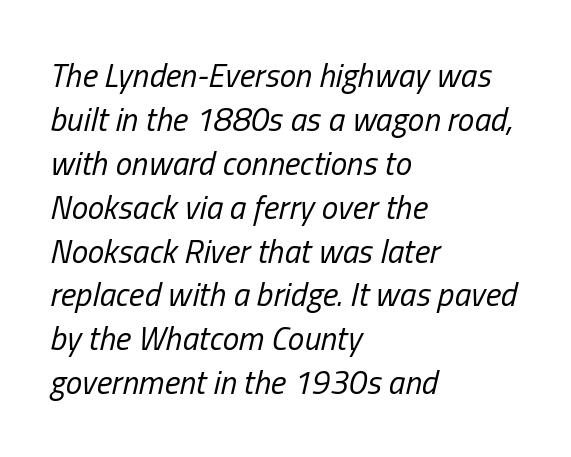
Q: Is the text bold? A: No.
Q: Is the text italic (slanted)? A: Yes, it leans right by about 13 degrees.
Q: Is the text underlined? A: No.
Q: How is the paragraph aligned? A: Left-aligned.
Q: Is the spacing between letters normal or unusually wide? A: Normal.
Q: Is the spacing between lines tight, normal or loose? A: Normal.
Q: Width (condensed, normal, or wide)? A: Condensed.
Q: Stroke contrast? A: Low.
Q: x-height? A: Medium.
Q: Monospaced? A: No.
